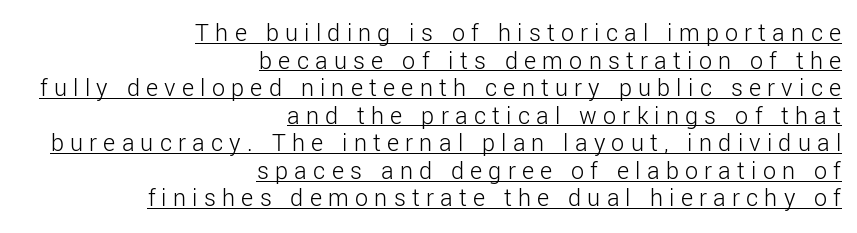
{"italic": "no", "bold": "no", "underline": "yes", "align": "right", "line_spacing": "tight", "line_spacing_ratio": 1.06, "letter_spacing": "wide", "letter_spacing_em": 0.24, "glyph_px": 26}
